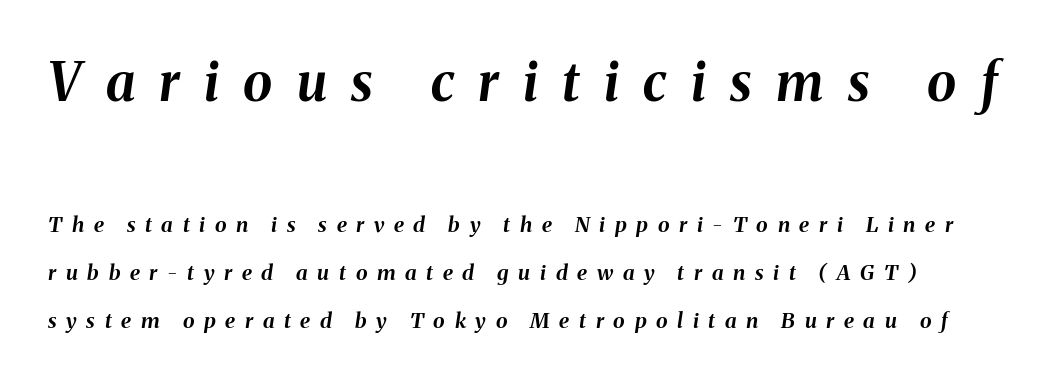
Note the varied advance widths — an 'i' is clearly narrower than an 'm'. Look at the tracking — it's clearly loosened, letters drifting apart. The space between consecutive lines is lavish. The text carries the slant typical of an italic or oblique font. No word sits above an underline.
